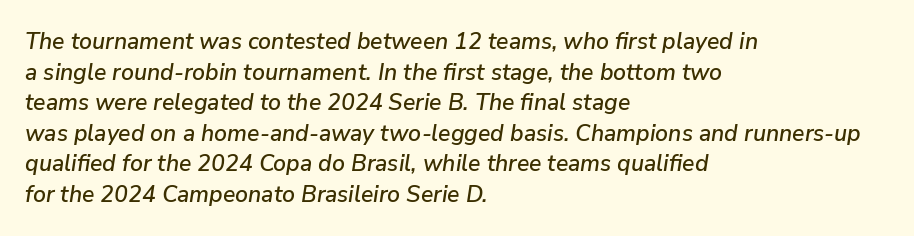
{"italic": "yes", "lean": "right", "slant_degrees": 9, "underline": "no", "align": "left", "line_spacing": "normal", "line_spacing_ratio": 1.33, "letter_spacing": "normal", "letter_spacing_em": 0.0, "glyph_px": 23}
